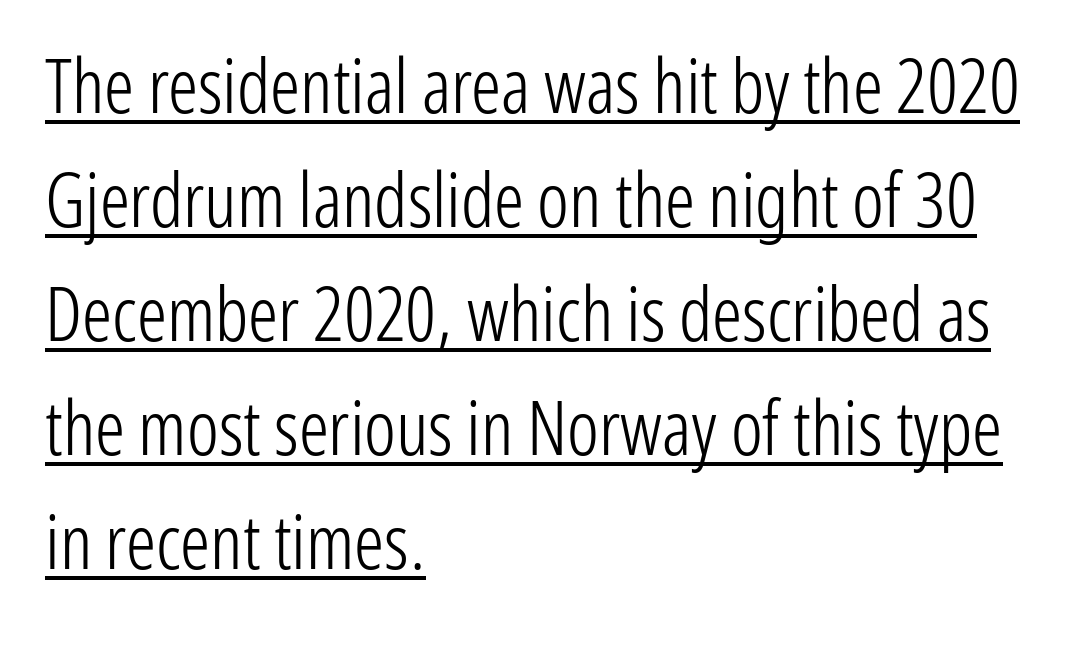
The image shows 75 px light, condensed sans-serif type, upright; set left-aligned, normal line spacing (1.52x), normal letter spacing, underlined; low stroke contrast and a medium x-height.
